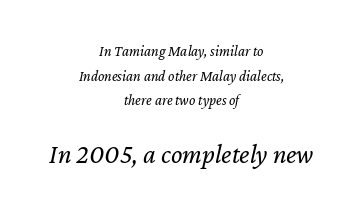
Centered paragraph, ragged on both sides. The glyphs look as if they've been sheared to an angle. This is not heavy type; no bold has been used. This layout puts the modest block above and the oversized block below. Lines of text with bare space underneath.
